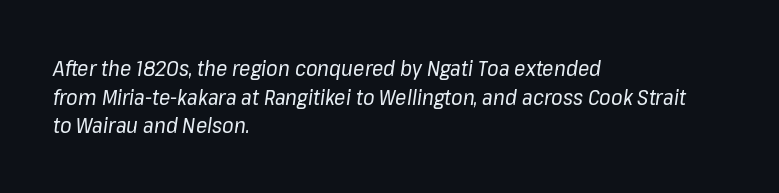
Q: Is the text bold? A: No.
Q: Is the text italic (slanted)? A: Yes, it leans right by about 8 degrees.
Q: Is the text underlined? A: No.
Q: How is the paragraph aligned? A: Left-aligned.
Q: Is the spacing between letters normal or unusually wide? A: Normal.
Q: Is the spacing between lines tight, normal or loose? A: Normal.
